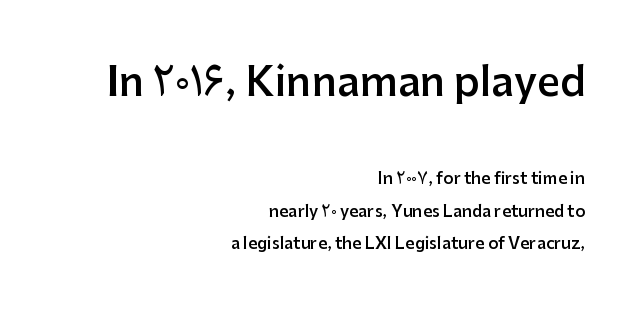
Letter spacing: default. Here the designer chose a conventional face with non-uniform glyph widths. The leading is generous, giving the passage an open texture. The area under the type is left untouched. The type sits square on the baseline with zero lean.
